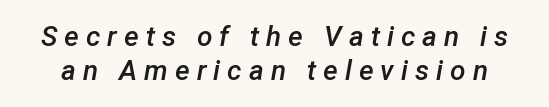
{"italic": "yes", "lean": "right", "slant_degrees": 12, "bold": "semi", "weight": "semibold", "width": "normal", "stroke_contrast": "low", "x_height": "medium", "monospaced": "no", "underline": "no", "line_spacing_ratio": 1.2, "letter_spacing": "wide", "letter_spacing_em": 0.25, "glyph_px": 28}
